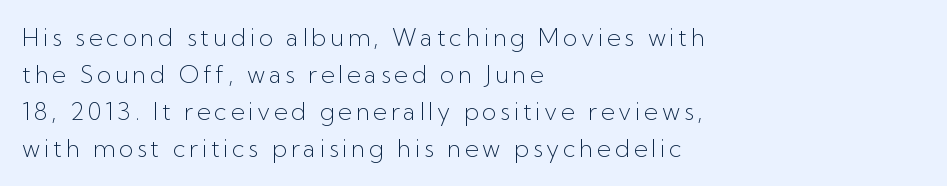
The image shows 24 px text type, upright; set left-aligned, normal line spacing (1.54x), not underlined.
